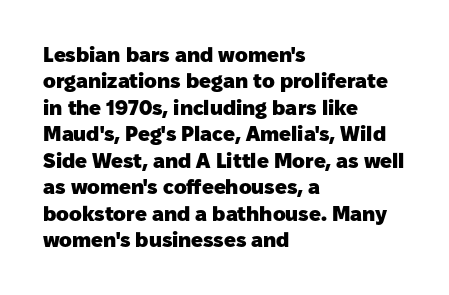
The image shows 21 px bold type, upright; set left-aligned, normal line spacing (1.26x), normal letter spacing, not underlined.
